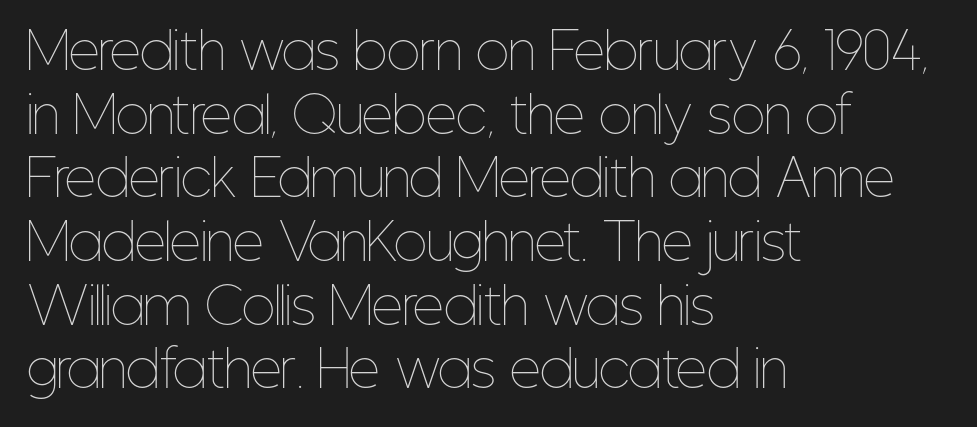
The image shows 49 px thin, condensed type, upright; set left-aligned, normal line spacing (1.3x), normal letter spacing, not underlined; low stroke contrast and a medium x-height.
